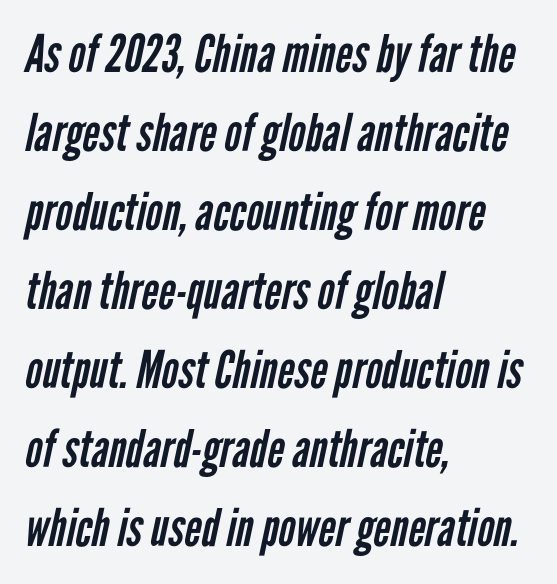
The image shows 52 px regular-weight, condensed sans-serif type; set left-aligned, normal line spacing (1.52x), normal letter spacing, not underlined; low stroke contrast and a medium x-height.
